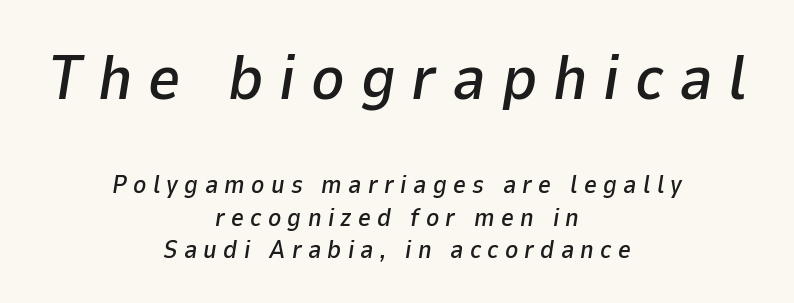
Q: Is the text italic (slanted)? A: Yes, it leans right by about 9 degrees.
Q: Is the text underlined? A: No.
Q: How is the paragraph aligned? A: Centered.
Q: Is the spacing between letters normal or unusually wide? A: Unusually wide.
Q: Is the spacing between lines tight, normal or loose? A: Normal.
Q: Which block of text is set in a larger size, the first (top) or the second (bottom)? A: The first (top) one.
Q: Width (condensed, normal, or wide)? A: Normal.
Q: Stroke contrast? A: Low.
Q: x-height? A: Medium.
Q: Monospaced? A: No.
